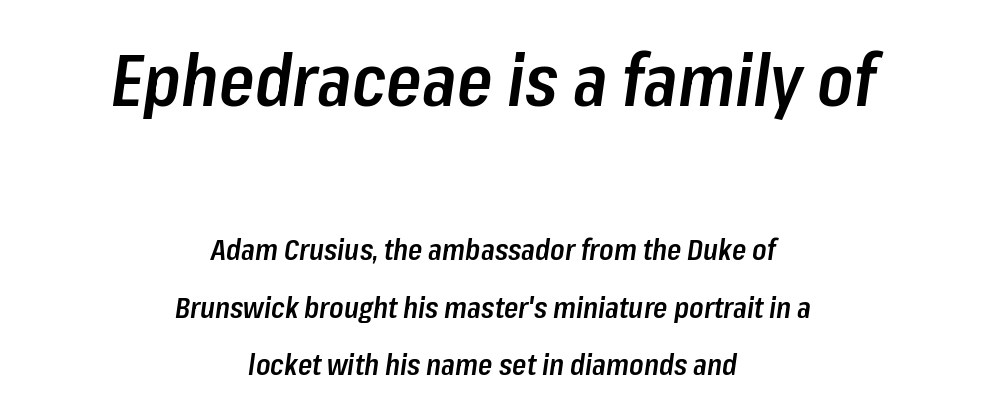
The whitespace from short lines is split evenly between both sides. The whole block is typeset with a tilt. Regarding leading, the lines here are spaced well apart. Weight check: semibold — heavier than regular, not quite bold.
